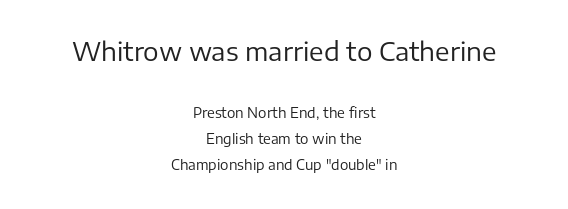
Q: Is the text bold? A: No.
Q: Is the text italic (slanted)? A: No, it is upright.
Q: Is the text underlined? A: No.
Q: How is the paragraph aligned? A: Centered.
Q: Is the spacing between letters normal or unusually wide? A: Normal.
Q: Which block of text is set in a larger size, the first (top) or the second (bottom)? A: The first (top) one.
